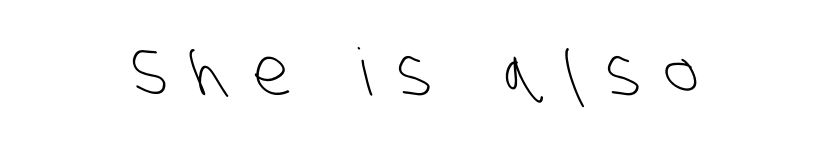
Q: Is the text bold? A: No.
Q: Is the typeface a serif or a sans-serif typeface? A: Sans-serif.
Q: Is the text underlined? A: No.
Q: How is the paragraph aligned? A: Centered.
Q: Is the spacing between letters normal or unusually wide? A: Unusually wide.
Q: Width (condensed, normal, or wide)? A: Condensed.
Q: Stroke contrast? A: Low.
Q: x-height? A: Large.
Q: Monospaced? A: No.
